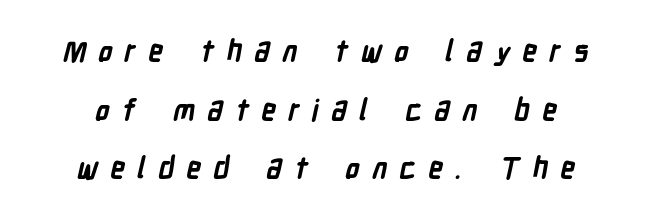
Q: Is the text bold? A: Yes.
Q: Is the typeface a serif or a sans-serif typeface? A: Sans-serif.
Q: Is the text underlined? A: No.
Q: Is the spacing between letters normal or unusually wide? A: Unusually wide.
Q: Is the spacing between lines tight, normal or loose? A: Loose.
Q: Width (condensed, normal, or wide)? A: Condensed.
Q: Stroke contrast? A: Low.
Q: x-height? A: Medium.
Q: Monospaced? A: No.
